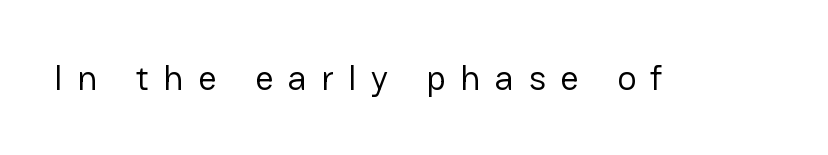
The image shows 36 px regular-weight sans-serif type, upright; set unusually wide letter spacing (+0.4 em), not underlined; low stroke contrast and a medium x-height.
